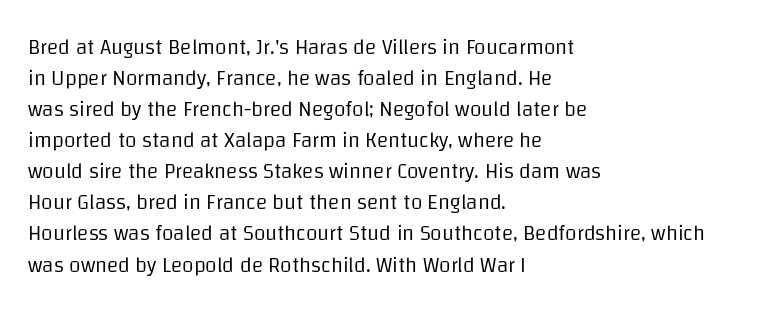
Q: Is the text bold? A: No.
Q: Is the text italic (slanted)? A: No, it is upright.
Q: Is the text underlined? A: No.
Q: How is the paragraph aligned? A: Left-aligned.
Q: Is the spacing between letters normal or unusually wide? A: Normal.
Q: Is the spacing between lines tight, normal or loose? A: Normal.
